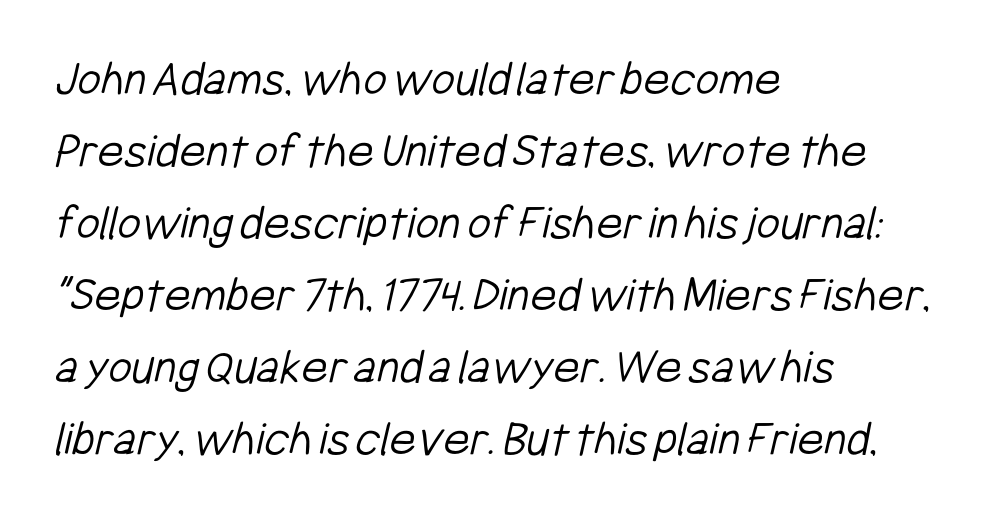
Q: Is the text bold? A: No.
Q: Is the typeface a serif or a sans-serif typeface? A: Sans-serif.
Q: Is the text underlined? A: No.
Q: How is the paragraph aligned? A: Left-aligned.
Q: Is the spacing between letters normal or unusually wide? A: Normal.
Q: Is the spacing between lines tight, normal or loose? A: Normal.
Q: Width (condensed, normal, or wide)? A: Condensed.
Q: Stroke contrast? A: Low.
Q: x-height? A: Medium.
Q: Monospaced? A: No.
